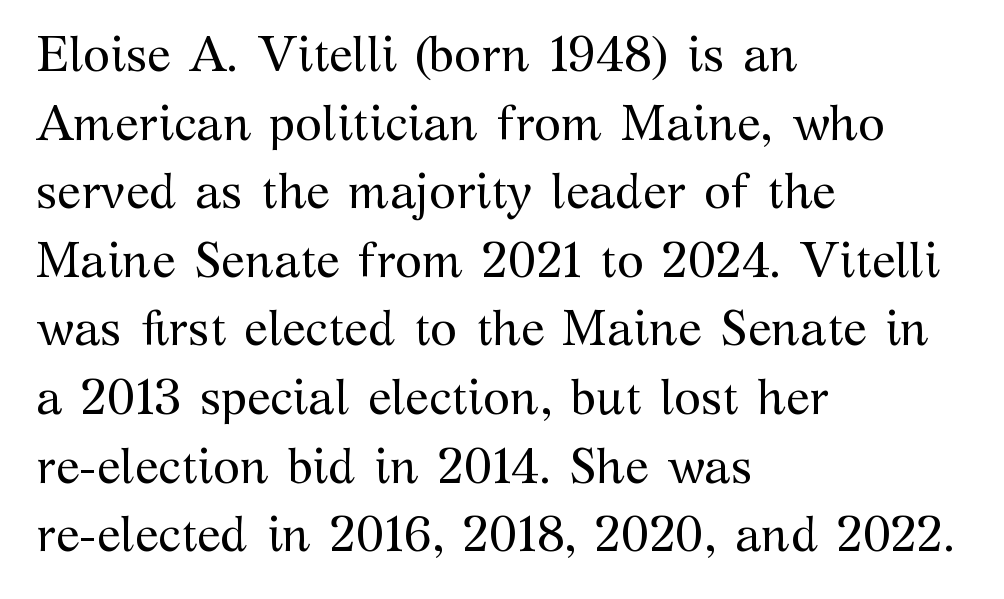
Q: Is the text bold? A: No.
Q: Is the text italic (slanted)? A: No, it is upright.
Q: Is the typeface a serif or a sans-serif typeface? A: Serif.
Q: Is the text underlined? A: No.
Q: How is the paragraph aligned? A: Left-aligned.
Q: Is the spacing between letters normal or unusually wide? A: Normal.
Q: Is the spacing between lines tight, normal or loose? A: Normal.
Q: Width (condensed, normal, or wide)? A: Normal.
Q: Stroke contrast? A: Medium.
Q: x-height? A: Medium.
Q: Monospaced? A: No.
